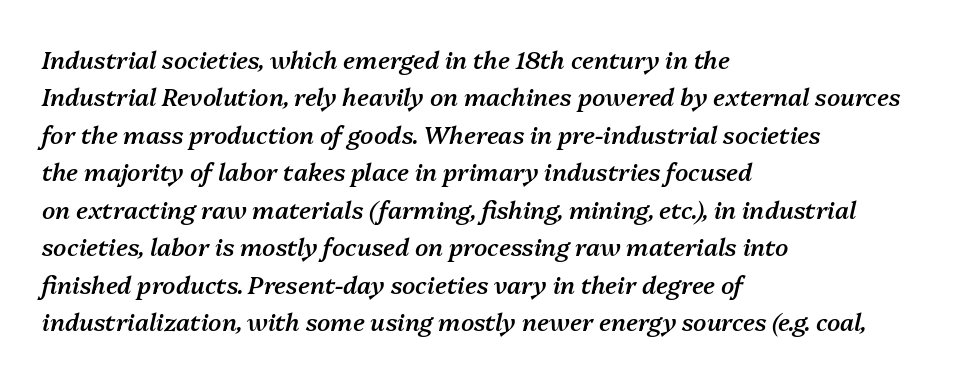
{"italic": "yes", "lean": "right", "slant_degrees": 13, "bold": "semi", "underline": "no", "align": "left", "line_spacing": "normal", "line_spacing_ratio": 1.56, "letter_spacing": "normal", "letter_spacing_em": 0.0, "glyph_px": 24}
